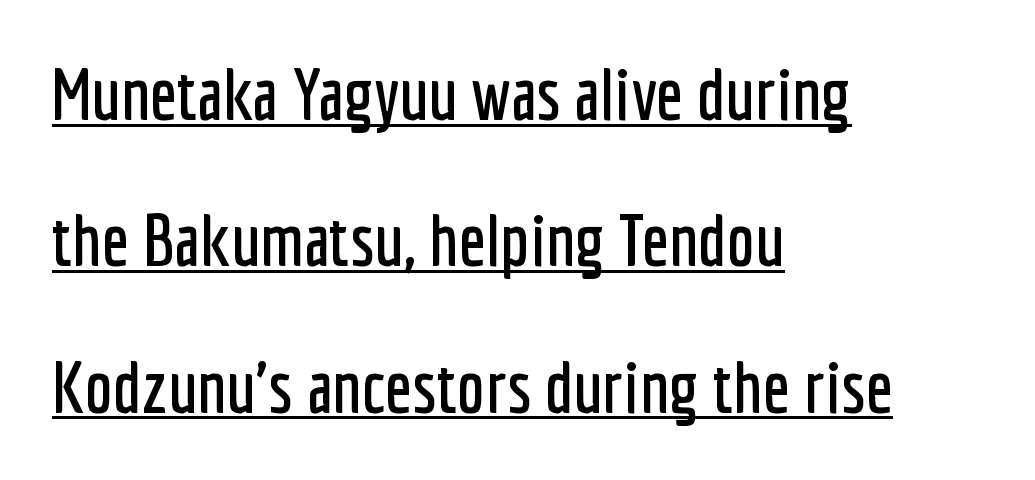
{"serif": "no", "italic": "no", "width": "condensed", "stroke_contrast": "low", "x_height": "medium", "monospaced": "no", "underline": "yes", "align": "left", "line_spacing": "loose", "line_spacing_ratio": 2.06, "letter_spacing": "normal", "letter_spacing_em": 0.0, "glyph_px": 71}
